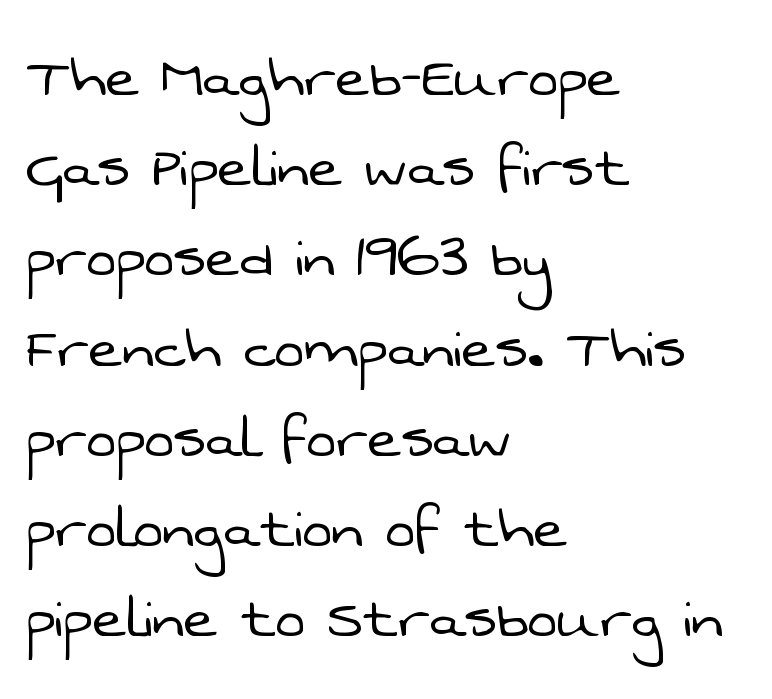
This reads as an unemphasized weight, regular at the heaviest. Is this a fixed-width face? No — the glyphs have proportional, varying widths. Horizontal alignment here is leftward, the default for most running prose. Each new line begins a customary step beneath the previous one. Glance below the letters and you will spot only blank space. Students, note that the glyphs here touch the page at normal intervals.
